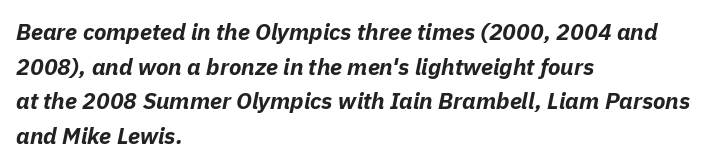
A full-strength bold gives these letters their thick strokes. In terms of leading, this rendering sits right in the middle. The type is set solid horizontally, with unmodified tracking. This is oblique type, the kind used for emphasis or titles. Underlining? Definitely not there. The typesetter chose a ragged-right arrangement here.
